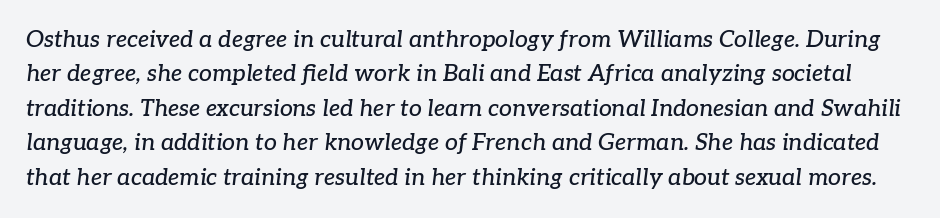
The image shows 23 px text type, italic (leaning right); set normal line spacing (1.5x), normal letter spacing, not underlined.
